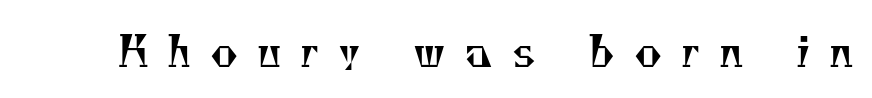
{"serif": "yes", "bold": "no", "weight": "regular", "width": "normal", "stroke_contrast": "medium", "x_height": "small", "monospaced": "no", "underline": "no", "letter_spacing": "wide", "letter_spacing_em": 0.45, "glyph_px": 42}
